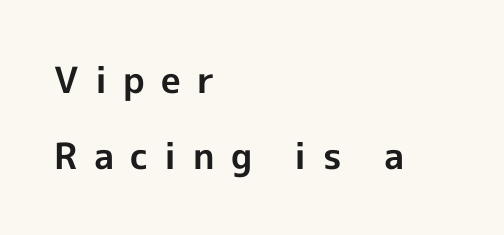
The image shows 36 px bold sans-serif type, upright; set left-aligned, loose line spacing (2.11x), unusually wide letter spacing (+0.45 em), not underlined; a medium x-height.
